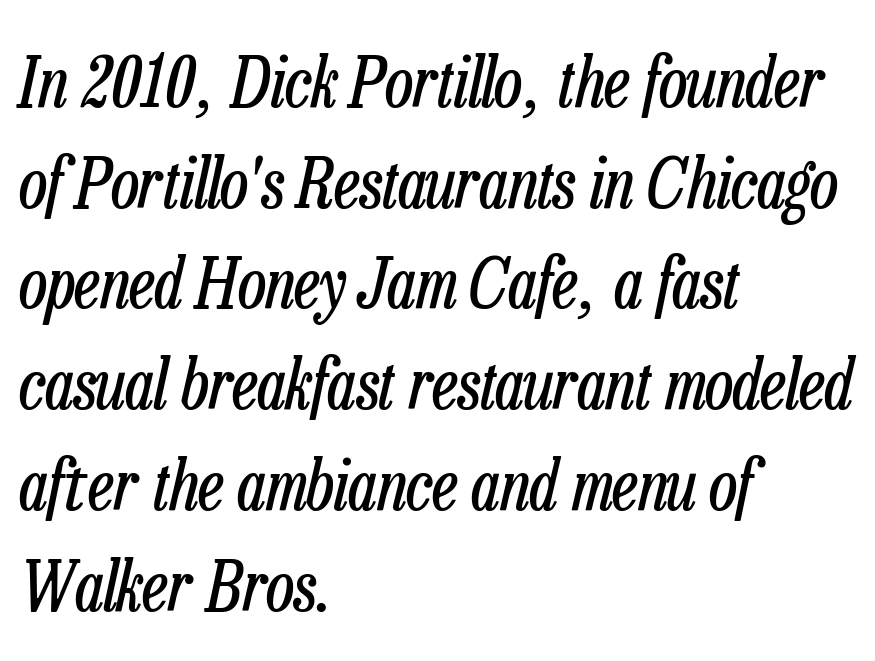
The image shows 69 px regular-weight, condensed type, italic (leaning right); set left-aligned, normal line spacing (1.46x), normal letter spacing, not underlined; low stroke contrast and a medium x-height.
